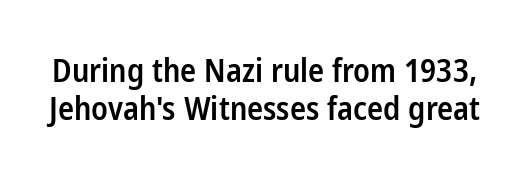
The image shows 32 px semibold, condensed sans-serif type, upright; set line spacing 1.19x, normal letter spacing, not underlined; low stroke contrast and a medium x-height.
